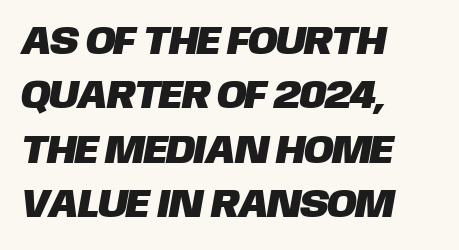
A typesetter would label this face a sans. This sample uses plain, unmodified letter spacing. Any mark beneath the type? The region is blank. This sample is left-justified, so line endings fall wherever the words run out. You could not count columns in this text — the font is proportionally spaced. The vertical gap from one line to the next is medium.
